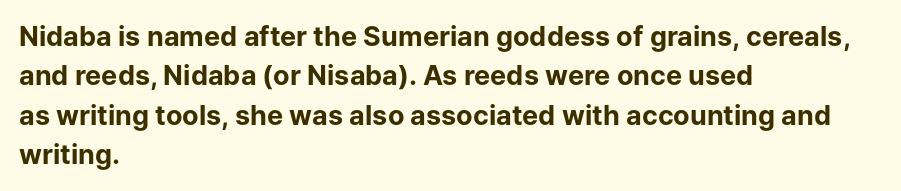
Q: Is the text bold? A: Yes.
Q: Is the text italic (slanted)? A: No, it is upright.
Q: Is the text underlined? A: No.
Q: How is the paragraph aligned? A: Left-aligned.
Q: Is the spacing between letters normal or unusually wide? A: Normal.
Q: Is the spacing between lines tight, normal or loose? A: Normal.
